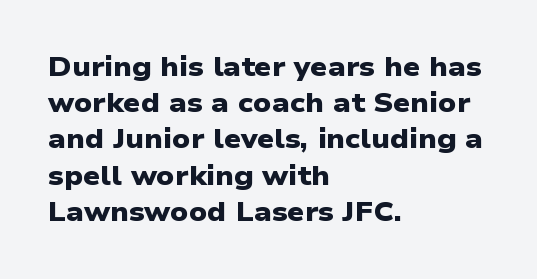
Q: Is the text bold? A: Yes.
Q: Is the text underlined? A: No.
Q: How is the paragraph aligned? A: Left-aligned.
Q: Is the spacing between letters normal or unusually wide? A: Normal.
Q: Is the spacing between lines tight, normal or loose? A: Normal.
